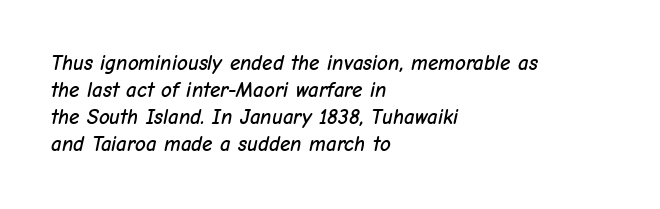
The gap between lines stays unmarked. Line starts are locked; line ends wander. Rendered with sloped, italic letterforms. What stands out about the letter spacing? Nothing — it is the standard amount. Line spacing here is normal.
